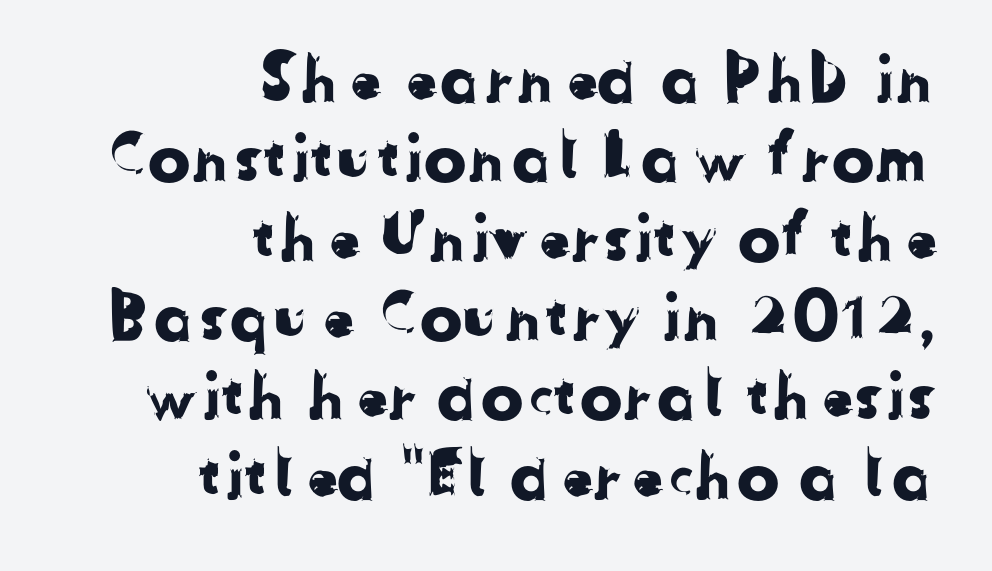
Students, note that the glyphs here touch the page at normal intervals. Visually the block forms a straight wall on the right and a jagged coastline on the left. A typesetter would call this proportional, since set widths differ per character. Classification — sans serif. Only glyphs here, with clear space below each row.
